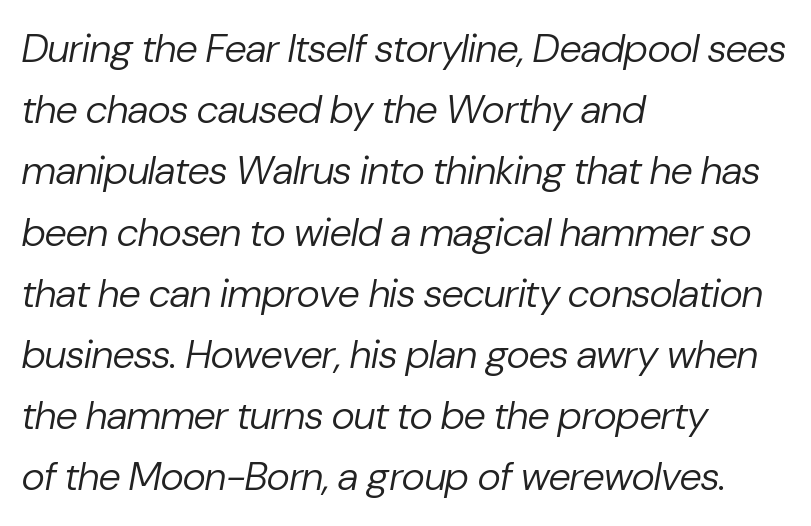
The image shows 40 px regular-weight type, italic (leaning right); set left-aligned, normal line spacing (1.53x), normal letter spacing, not underlined; low stroke contrast and a medium x-height.
